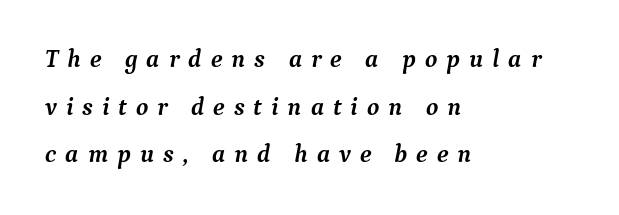
The image shows 25 px bold type, italic (leaning right); set left-aligned, loose line spacing (1.91x), unusually wide letter spacing (+0.36 em), not underlined.
